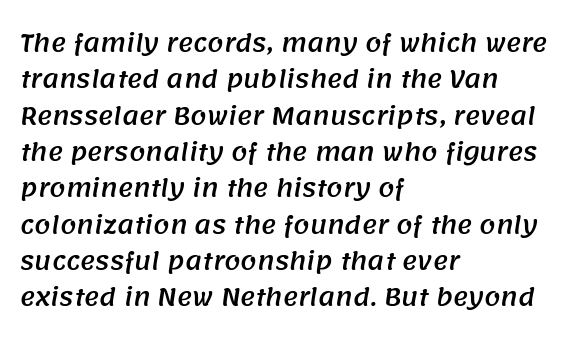
{"underline": "no", "align": "left", "line_spacing": "normal", "line_spacing_ratio": 1.58, "letter_spacing": "normal", "letter_spacing_em": 0.0, "glyph_px": 23}
